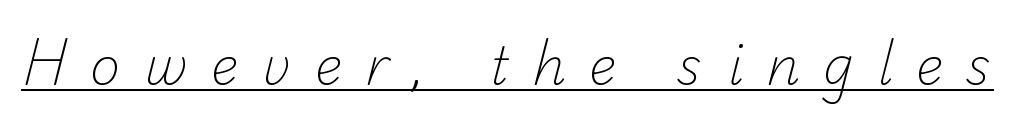
{"serif": "no", "bold": "no", "weight": "light", "width": "normal", "stroke_contrast": "low", "x_height": "small", "monospaced": "no", "underline": "yes", "letter_spacing": "wide", "letter_spacing_em": 0.44, "glyph_px": 52}
